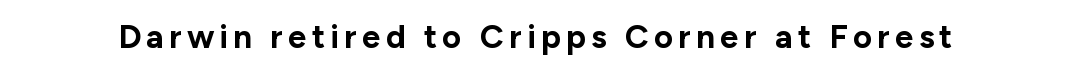
The image shows 33 px bold sans-serif type, upright; set not underlined; low stroke contrast and a medium x-height.
